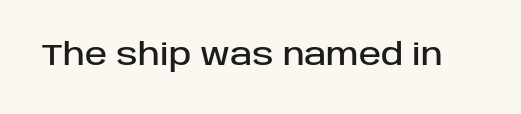
Character widths vary here, with narrow letters taking less room than wide ones. The face used here is rendered with its standard letterfit. Underlining? Definitely not there. Does the type have serifs? No, each stem ends abruptly. Posture: straight, roman, zero tilt.
